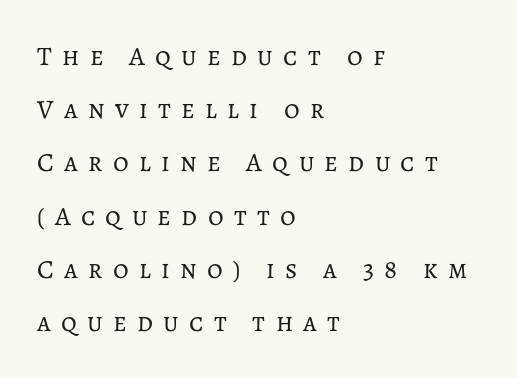
Reading down the column, the eye jumps a long way to each next line. This is roman type, the default non-slanted kind. Compared with a centered layout, this one pins lines to the left instead. What stands out about the letter spacing? Its width — letters are far apart. The strokes carry an ordinary text weight at most. Descenders are the only things crossing below the line.
